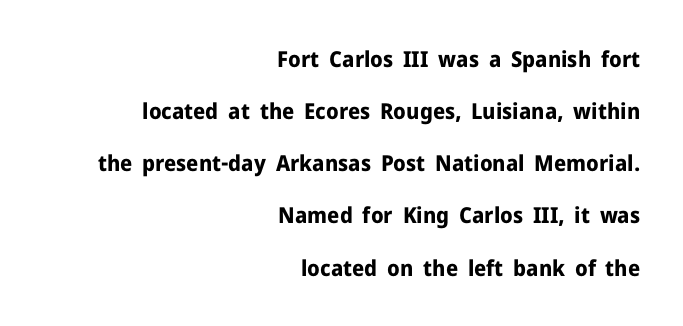
Clear beneath every line of the passage. Posture: vertical. The compositor pushed each line to the right boundary. Short note: letters normally spaced.
